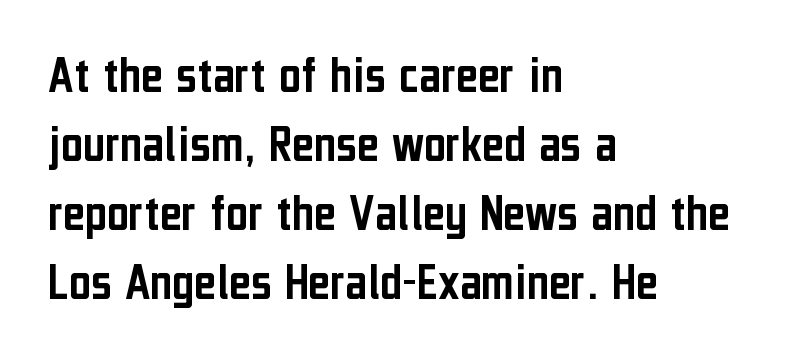
{"serif": "no", "italic": "no", "width": "condensed", "stroke_contrast": "low", "x_height": "medium", "monospaced": "no", "underline": "no", "align": "left", "line_spacing": "normal", "line_spacing_ratio": 1.3, "letter_spacing": "normal", "letter_spacing_em": 0.0, "glyph_px": 53}
